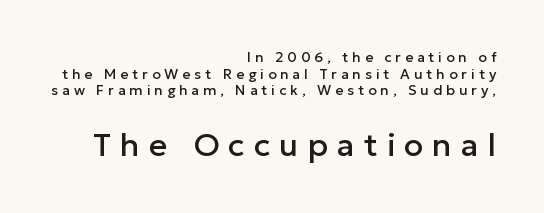
Looks like regular typesetting: each glyph gets only the width it needs. Regarding serifs, this sample does without them. Do the letters lean? They stand straight. The rag falls on the left side of this text block.
